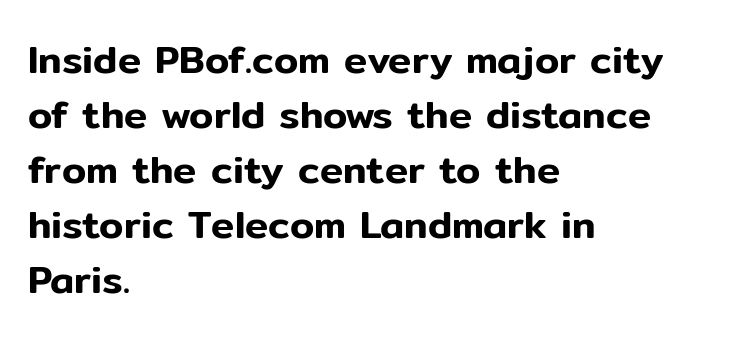
Q: Is the text italic (slanted)? A: No, it is upright.
Q: Is the typeface a serif or a sans-serif typeface? A: Sans-serif.
Q: Is the text underlined? A: No.
Q: How is the paragraph aligned? A: Left-aligned.
Q: Is the spacing between letters normal or unusually wide? A: Normal.
Q: Is the spacing between lines tight, normal or loose? A: Normal.
Q: Width (condensed, normal, or wide)? A: Normal.
Q: Stroke contrast? A: Low.
Q: x-height? A: Medium.
Q: Monospaced? A: No.
